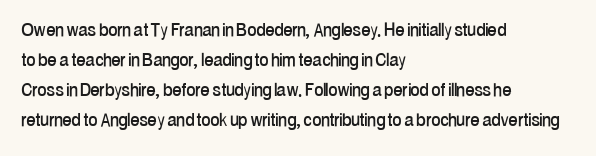
Q: Is the text italic (slanted)? A: No, it is upright.
Q: Is the text underlined? A: No.
Q: How is the paragraph aligned? A: Left-aligned.
Q: Is the spacing between letters normal or unusually wide? A: Normal.
Q: Is the spacing between lines tight, normal or loose? A: Normal.
